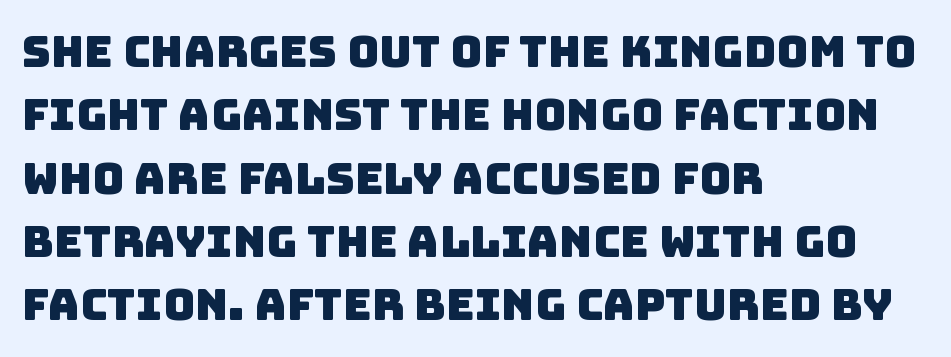
The image shows 44 px sans-serif type; set left-aligned, normal line spacing (1.44x), normal letter spacing, not underlined; low stroke contrast and a large x-height.
